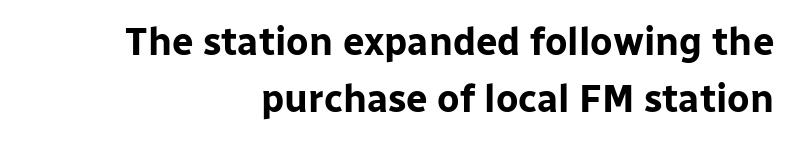
Line endings align vertically; line beginnings do not. Vertical strokes here are truly vertical. Observe the absence of serifs on each vertical stroke in this sample. Underlining? Definitely not there. I'd describe the lettering as bold — thick and assertive. This rendering leaves character spacing at its baseline value.
